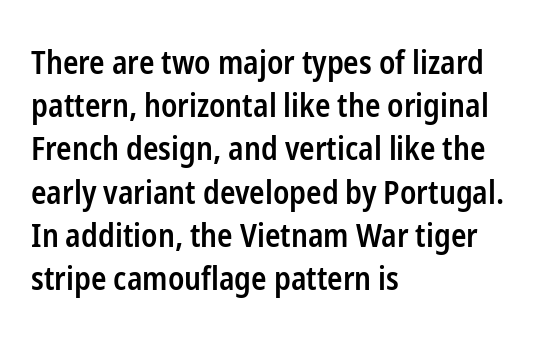
The space between consecutive lines is moderate. You could not count columns in this text — the font is proportionally spaced. Quick note: underline off. This sample uses an upright cut, with every glyph sitting square on the baseline.
